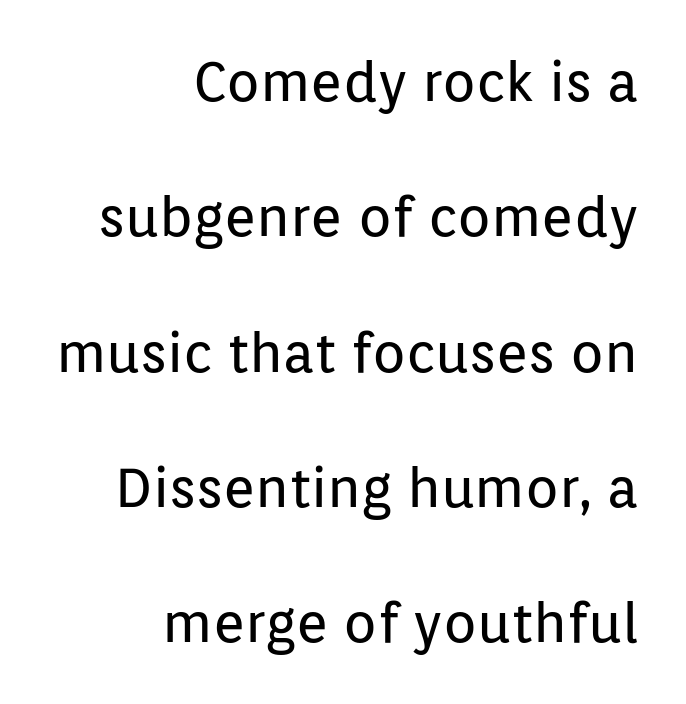
{"serif": "no", "italic": "no", "bold": "no", "weight": "regular", "width": "normal", "stroke_contrast": "low", "x_height": "medium", "monospaced": "no", "underline": "no", "align": "right", "line_spacing": "loose", "line_spacing_ratio": 2.46, "letter_spacing": "normal", "letter_spacing_em": 0.0, "glyph_px": 55}
